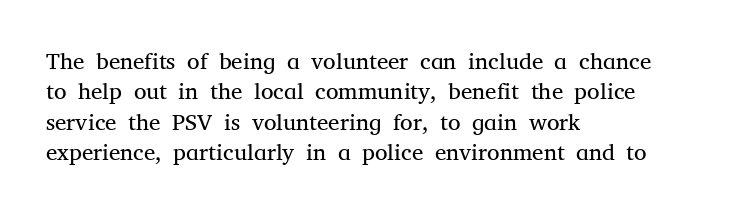
The image shows 23 px text type, upright; set left-aligned, normal line spacing (1.32x), normal letter spacing, not underlined.
